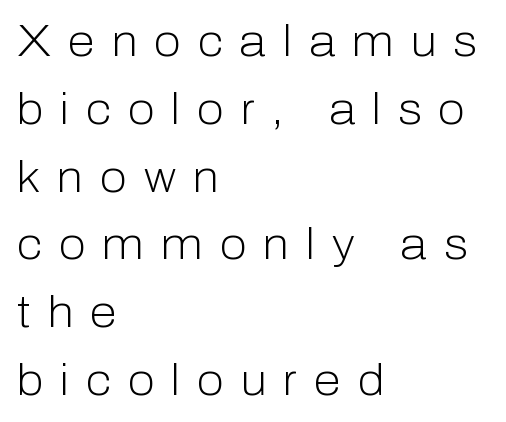
{"serif": "no", "italic": "no", "bold": "no", "weight": "light", "width": "normal", "stroke_contrast": "low", "x_height": "medium", "monospaced": "no", "underline": "no", "align": "left", "line_spacing": "normal", "line_spacing_ratio": 1.54, "letter_spacing": "wide", "letter_spacing_em": 0.38, "glyph_px": 44}
